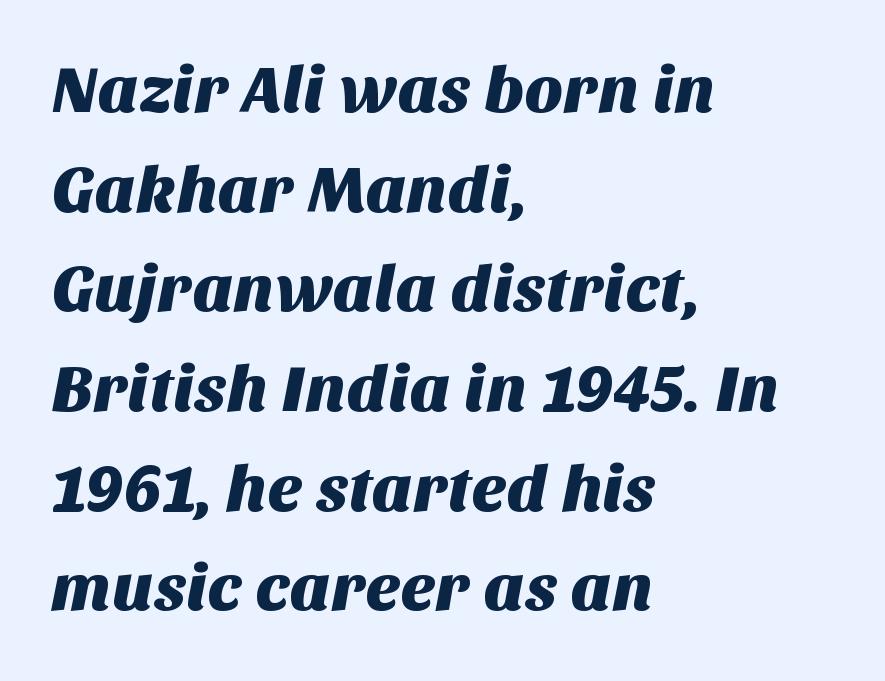
Q: Is the typeface a serif or a sans-serif typeface? A: Sans-serif.
Q: Is the text underlined? A: No.
Q: How is the paragraph aligned? A: Left-aligned.
Q: Is the spacing between letters normal or unusually wide? A: Normal.
Q: Is the spacing between lines tight, normal or loose? A: Normal.
Q: Width (condensed, normal, or wide)? A: Normal.
Q: Stroke contrast? A: Medium.
Q: x-height? A: Large.
Q: Monospaced? A: No.
